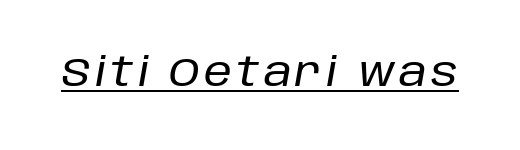
Q: Is the text italic (slanted)? A: Yes, it leans right by about 10 degrees.
Q: Is the text underlined? A: Yes.
Q: Width (condensed, normal, or wide)? A: Normal.
Q: Stroke contrast? A: Low.
Q: x-height? A: Large.
Q: Monospaced? A: No.
